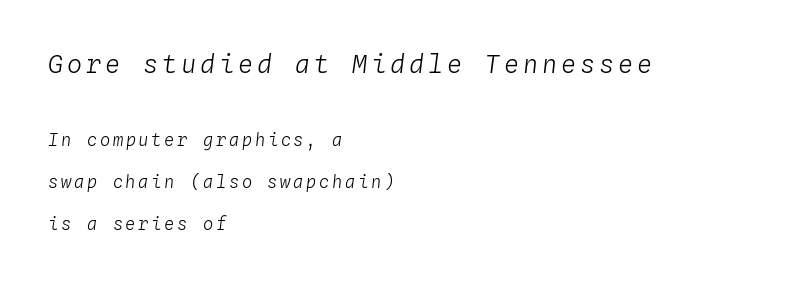
The image shows 25 px text type, italic (leaning right); set left-aligned, loose line spacing (2.45x), not underlined; the first (top) block is 1.47x larger.
